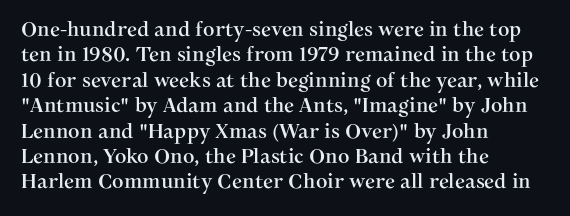
Q: Is the text italic (slanted)? A: No, it is upright.
Q: Is the text underlined? A: No.
Q: How is the paragraph aligned? A: Left-aligned.
Q: Is the spacing between letters normal or unusually wide? A: Normal.
Q: Is the spacing between lines tight, normal or loose? A: Normal.
